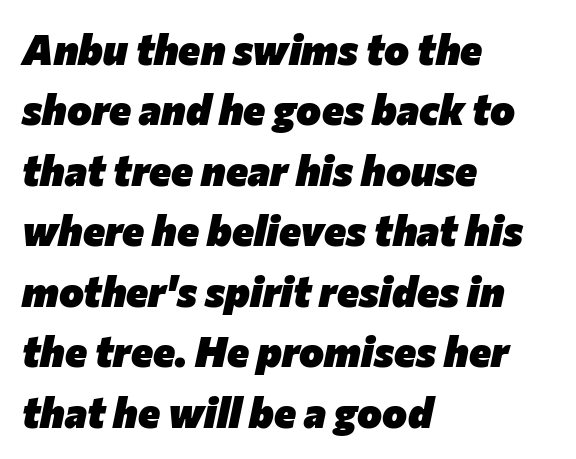
The image shows 42 px heavy type, italic (leaning right); set left-aligned, normal line spacing (1.44x), normal letter spacing, not underlined; low stroke contrast and a medium x-height.
